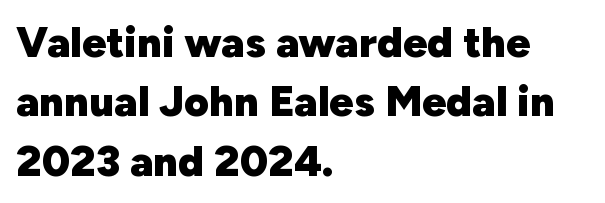
The image shows 43 px heavy sans-serif type, upright; set left-aligned, normal line spacing (1.38x), normal letter spacing, not underlined; low stroke contrast and a medium x-height.
